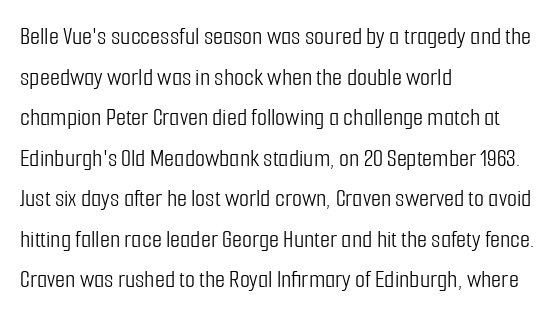
The image shows 26 px text type, upright; set left-aligned, normal line spacing (1.56x), normal letter spacing, not underlined.
